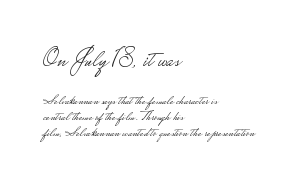
{"bold": "no", "underline": "no", "align": "left", "line_spacing": "tight", "line_spacing_ratio": 1.13, "letter_spacing": "normal", "letter_spacing_em": 0.0, "larger_block": "first", "size_ratio": 1.79, "glyph_px": 25}
